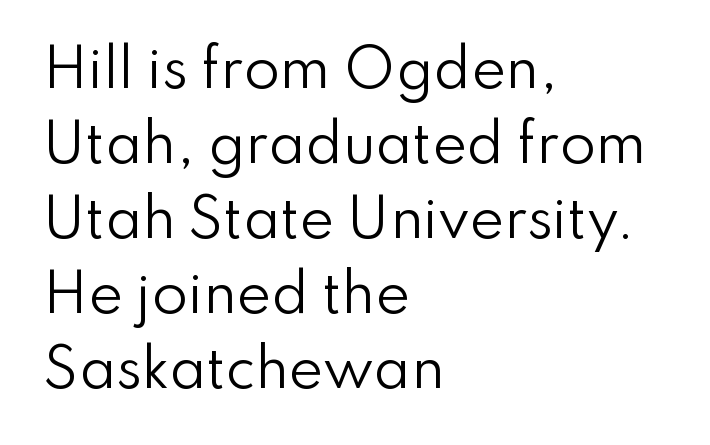
Type style note: lacks serifs. The gaps between neighbouring characters are ordinary and unremarkable. Each row of text sits above clean, open space. In terms of leading, this rendering sits right in the middle. Vertical strokes here are truly vertical.
